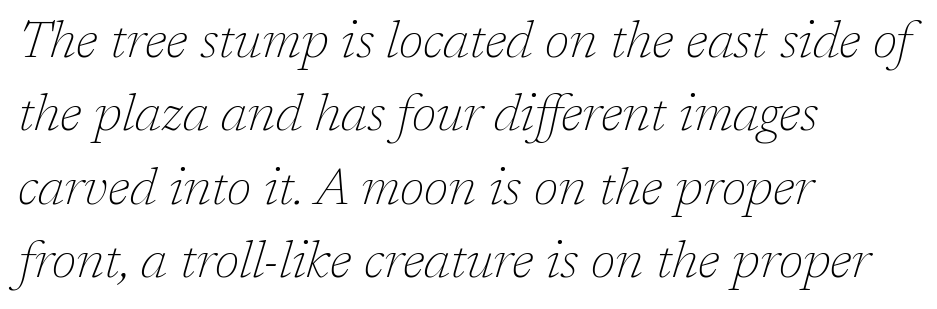
I'd call this a serif setting — the letters wear small feet. All the whitespace from short lines collects on the right. The leading is moderate, giving the passage an even texture. Characters are canted at an angle relative to the baseline's perpendicular.
